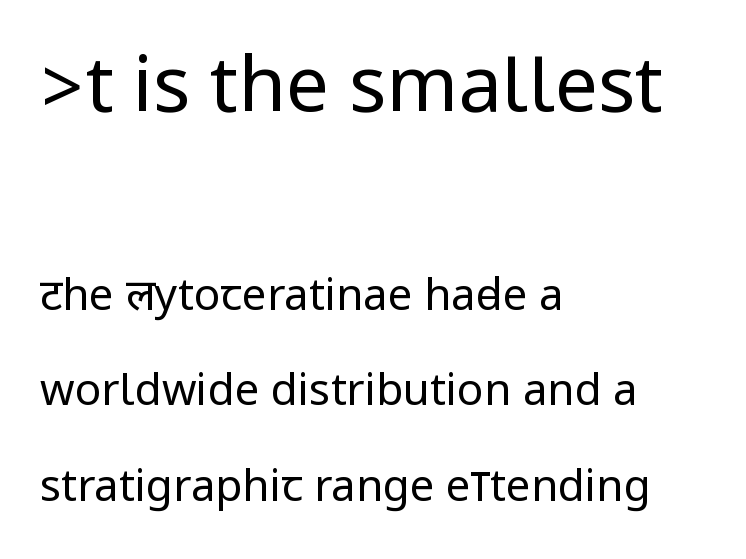
A light-to-regular cut is what we see here. Here the glyphs are tracked normally, forming tight word shapes. The vertical gap from one line to the next is large. A student would call this left alignment; a typographer would say flush left, rag right. The axis of the letterforms is exactly vertical. Which chunk is bigger? The first one — the top block dwarfs the bottom.
